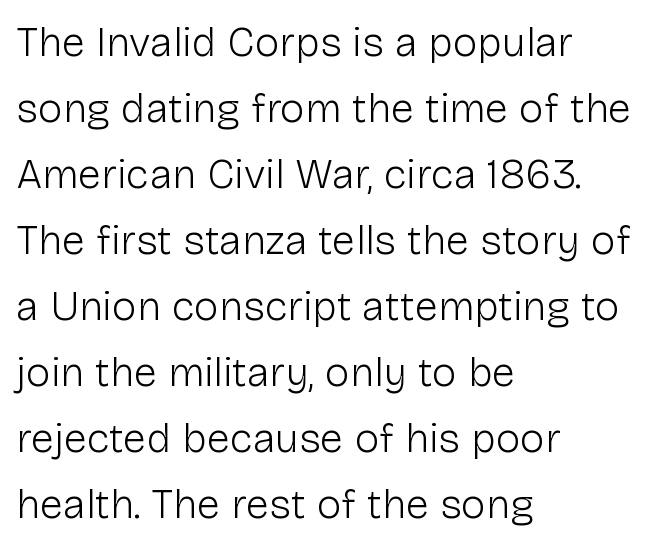
{"serif": "no", "italic": "no", "bold": "no", "weight": "light", "width": "normal", "stroke_contrast": "low", "x_height": "medium", "monospaced": "no", "underline": "no", "align": "left", "line_spacing": "normal", "line_spacing_ratio": 1.57, "letter_spacing": "normal", "letter_spacing_em": 0.0, "glyph_px": 42}
